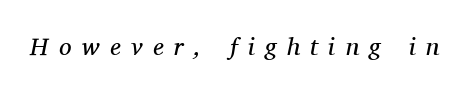
What stands out about the letter spacing? Its width — letters are far apart. The foot of each line stays bare and open. Observe the lean: these are italic letterforms. Caption: face not bold, strokes unweighted.
